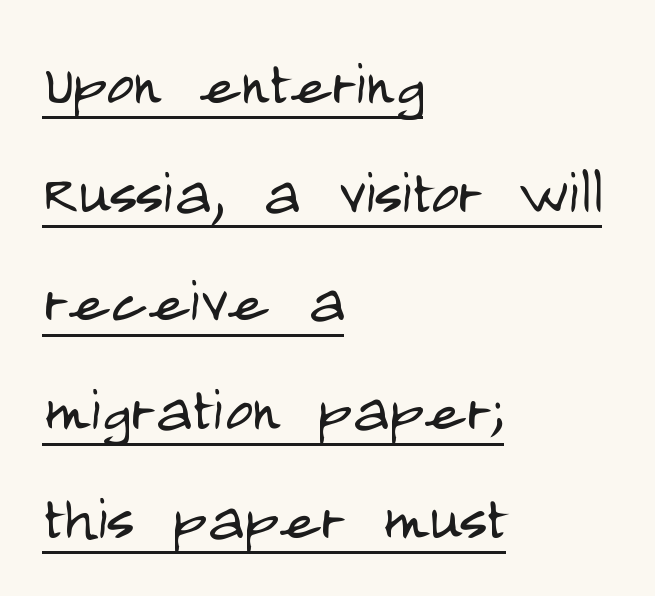
Letter spacing: default. The passage shown is not bold in any degree. Nope, no serifs anywhere on these letters. Style check: upright. You could not count columns in this text — the font is proportionally spaced.
